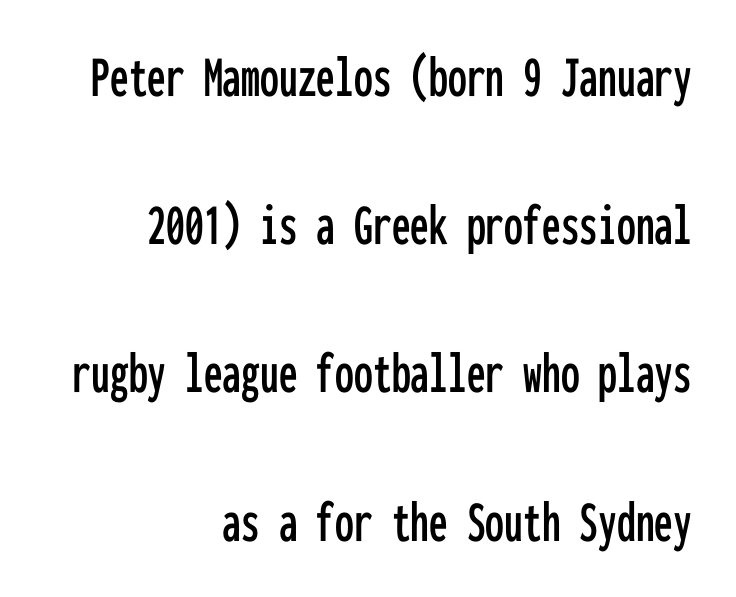
{"serif": "no", "italic": "no", "width": "condensed", "stroke_contrast": "low", "x_height": "medium", "monospaced": "yes", "underline": "no", "align": "right", "line_spacing": "loose", "line_spacing_ratio": 2.47, "letter_spacing": "normal", "letter_spacing_em": 0.0, "glyph_px": 60}
